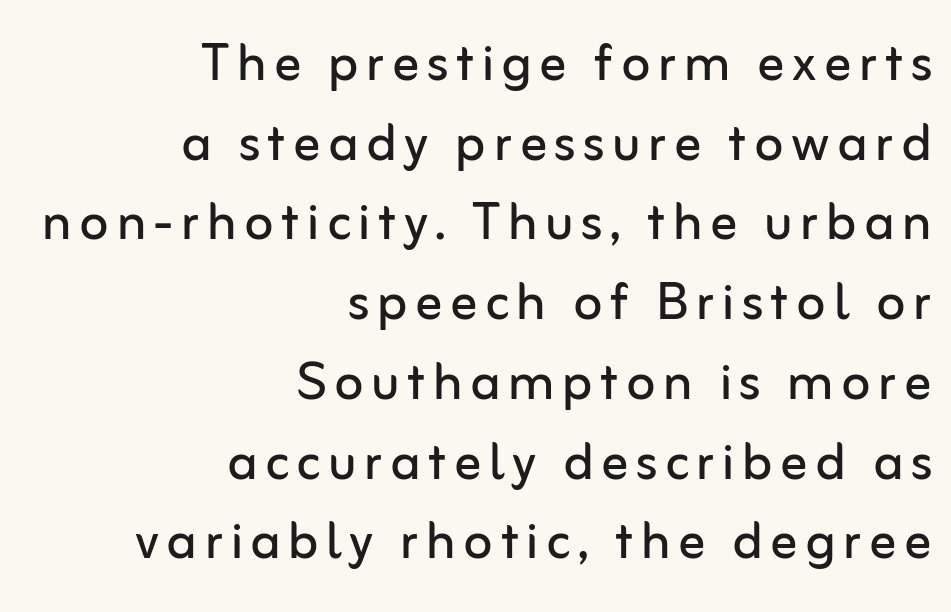
Upright lettering throughout. Is this a heavy cut? Hardly; it is regular or lighter. Lines of text with bare space underneath. These lines are rendered in a variable-pitch font. The font family rendered here belongs to the sans-serif group.
